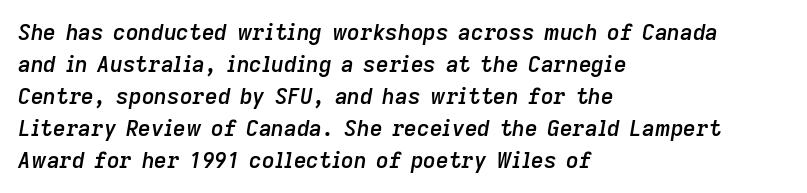
{"italic": "yes", "lean": "right", "slant_degrees": 9, "bold": "semi", "underline": "no", "align": "left", "line_spacing": "normal", "line_spacing_ratio": 1.46, "letter_spacing": "normal", "letter_spacing_em": 0.0, "glyph_px": 22}
